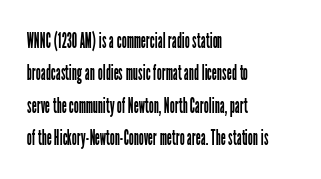
{"italic": "no", "bold": "no", "underline": "no", "align": "left", "line_spacing": "normal", "line_spacing_ratio": 1.47, "letter_spacing": "normal", "letter_spacing_em": 0.0, "glyph_px": 22}
